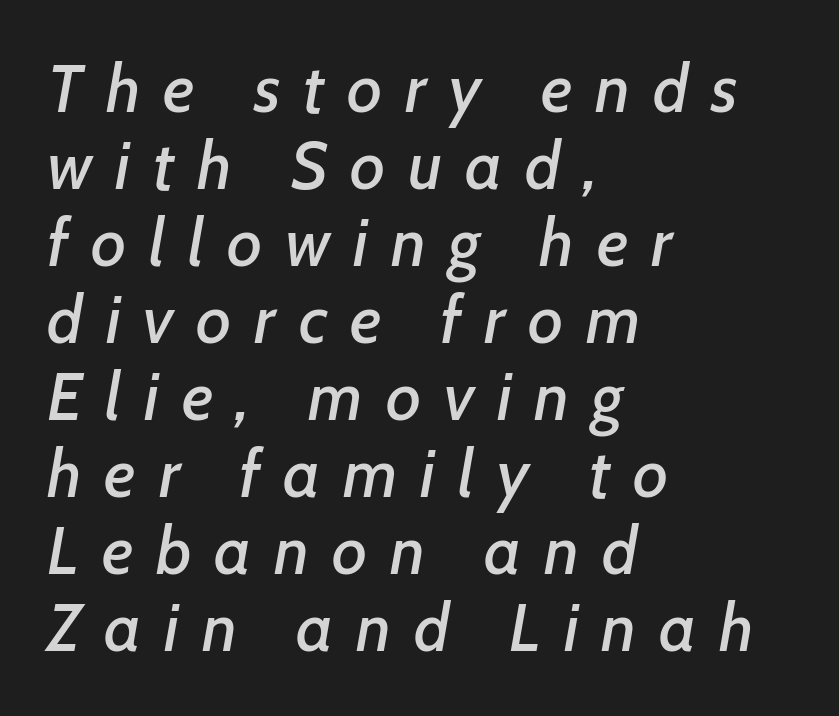
{"italic": "yes", "lean": "right", "slant_degrees": 7, "width": "normal", "stroke_contrast": "low", "x_height": "medium", "monospaced": "no", "underline": "no", "align": "left", "line_spacing": "tight", "line_spacing_ratio": 1.15, "letter_spacing": "wide", "letter_spacing_em": 0.34, "glyph_px": 67}
